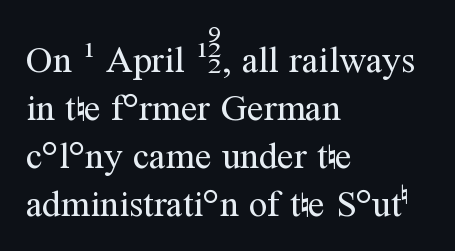
Q: Is the text bold? A: No.
Q: Is the text italic (slanted)? A: No, it is upright.
Q: Is the typeface a serif or a sans-serif typeface? A: Serif.
Q: Is the text underlined? A: No.
Q: How is the paragraph aligned? A: Left-aligned.
Q: Is the spacing between letters normal or unusually wide? A: Normal.
Q: Is the spacing between lines tight, normal or loose? A: Normal.
Q: Width (condensed, normal, or wide)? A: Normal.
Q: Stroke contrast? A: Medium.
Q: x-height? A: Medium.
Q: Monospaced? A: No.
